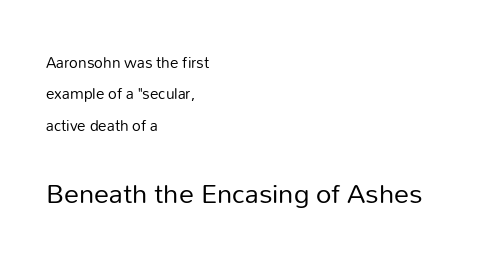
The rag falls on the right side of this text block. The letters in the lower block stand taller than those in the block above. Each letter keeps its own natural width here, so spacing adapts to shape. Does the type have serifs? No, each stem ends abruptly. Designer's note — italics off, roman on. Inter-character spacing is left at the font's built-in metrics.
